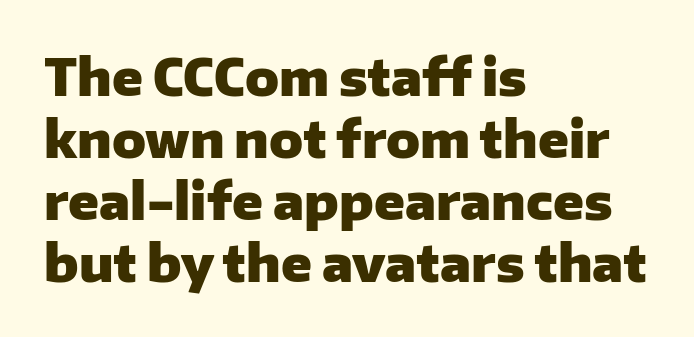
Q: Is the text bold? A: Yes.
Q: Is the text italic (slanted)? A: No, it is upright.
Q: Is the typeface a serif or a sans-serif typeface? A: Sans-serif.
Q: Is the text underlined? A: No.
Q: How is the paragraph aligned? A: Left-aligned.
Q: Is the spacing between letters normal or unusually wide? A: Normal.
Q: Width (condensed, normal, or wide)? A: Normal.
Q: Stroke contrast? A: Low.
Q: x-height? A: Medium.
Q: Monospaced? A: No.
